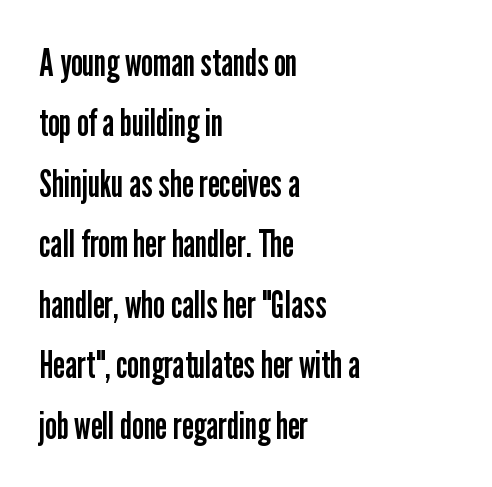
Q: Is the text bold? A: No.
Q: Is the text italic (slanted)? A: No, it is upright.
Q: Is the typeface a serif or a sans-serif typeface? A: Sans-serif.
Q: Is the text underlined? A: No.
Q: How is the paragraph aligned? A: Left-aligned.
Q: Is the spacing between letters normal or unusually wide? A: Normal.
Q: Is the spacing between lines tight, normal or loose? A: Normal.
Q: Width (condensed, normal, or wide)? A: Condensed.
Q: Stroke contrast? A: Low.
Q: x-height? A: Medium.
Q: Monospaced? A: No.
